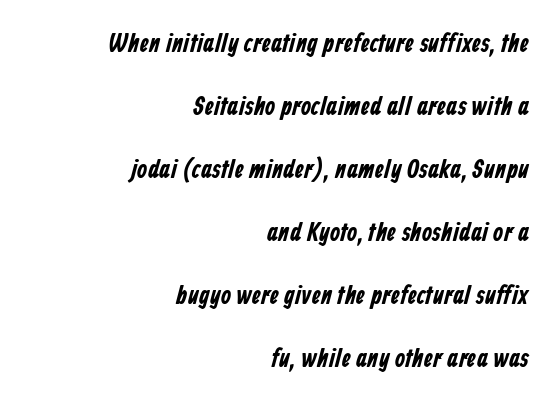
{"underline": "no", "align": "right", "line_spacing": "loose", "line_spacing_ratio": 2.42, "letter_spacing": "normal", "letter_spacing_em": 0.0, "glyph_px": 26}
